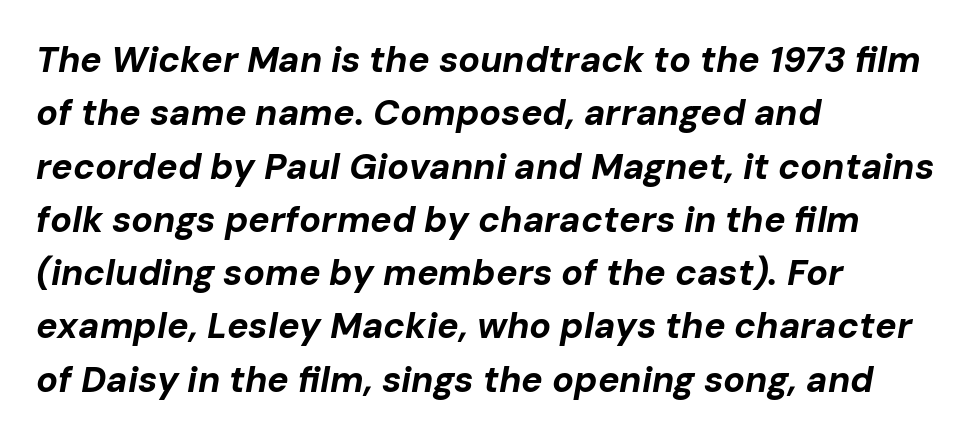
Nothing unusual about the tracking: characters are spaced as the font intends. If you measured baseline to baseline, you'd find a middling distance. There's an unmistakable incline to the writing here. All the whitespace from short lines collects on the right. These lines are rendered in a variable-pitch font.
